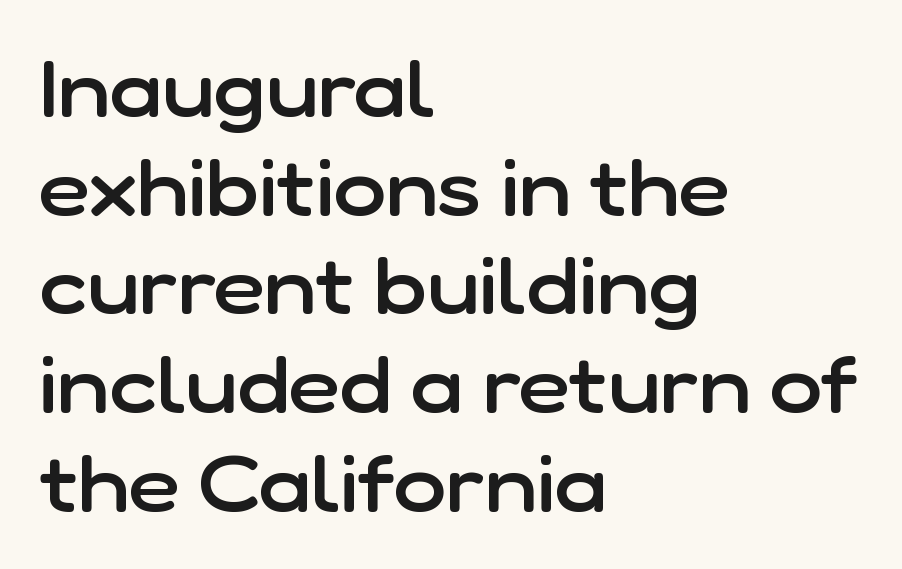
A fair bit of extra ink — the face is semibold, not bold. This sample has the flowing, uneven cadence of proportional lettering. The face used here is rendered with its standard letterfit. These lines stack with their left ends in a neat column.
